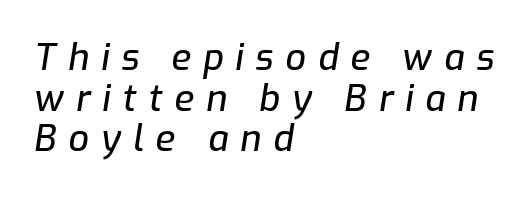
Q: Is the text italic (slanted)? A: Yes, it leans right by about 9 degrees.
Q: Is the text underlined? A: No.
Q: How is the paragraph aligned? A: Left-aligned.
Q: Is the spacing between letters normal or unusually wide? A: Unusually wide.
Q: Is the spacing between lines tight, normal or loose? A: Tight.
Q: Width (condensed, normal, or wide)? A: Normal.
Q: Stroke contrast? A: Low.
Q: x-height? A: Medium.
Q: Monospaced? A: No.
